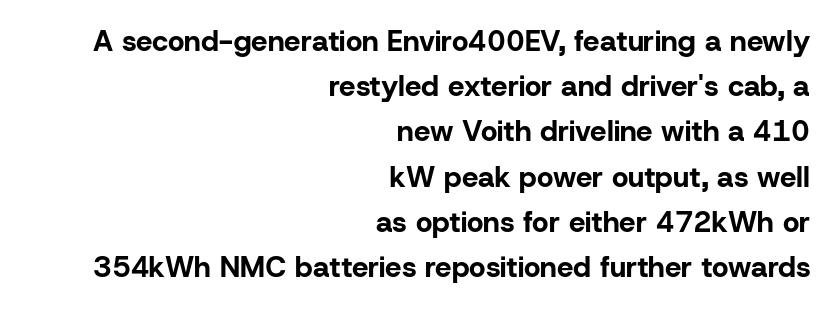
{"serif": "no", "italic": "no", "bold": "yes", "weight": "bold", "width": "normal", "stroke_contrast": "low", "x_height": "medium", "monospaced": "no", "underline": "no", "align": "right", "line_spacing": "normal", "line_spacing_ratio": 1.56, "letter_spacing": "normal", "letter_spacing_em": 0.0, "glyph_px": 29}
